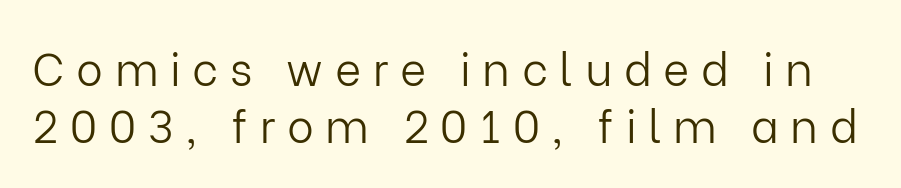
Successive baselines arrive at the customary interval. Inter-character spacing is expanded well beyond the font's built-in metrics. Nobody drew a line under any word here. Every stem runs plumb, perpendicular to the baseline.
